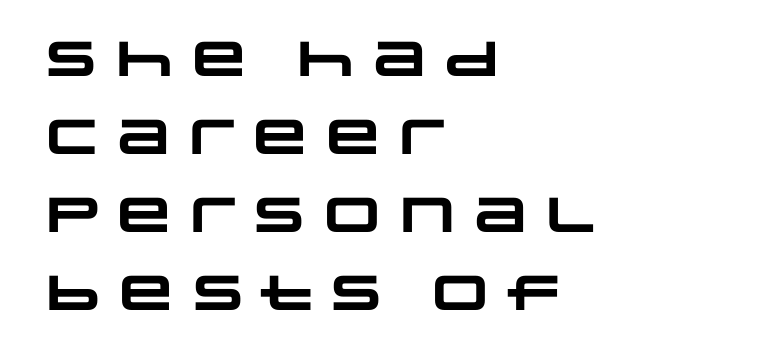
Q: Is the text bold? A: Yes.
Q: Is the typeface a serif or a sans-serif typeface? A: Sans-serif.
Q: Is the text underlined? A: No.
Q: How is the paragraph aligned? A: Left-aligned.
Q: Is the spacing between letters normal or unusually wide? A: Normal.
Q: Is the spacing between lines tight, normal or loose? A: Normal.
Q: Width (condensed, normal, or wide)? A: Wide.
Q: Stroke contrast? A: Low.
Q: x-height? A: Large.
Q: Monospaced? A: No.
